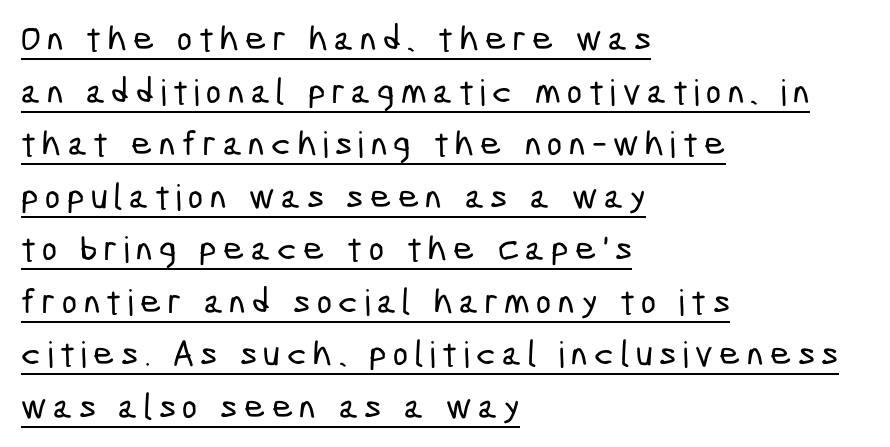
{"serif": "no", "width": "condensed", "stroke_contrast": "low", "x_height": "medium", "monospaced": "no", "underline": "yes", "align": "left", "line_spacing": "normal", "line_spacing_ratio": 1.46, "glyph_px": 36}
